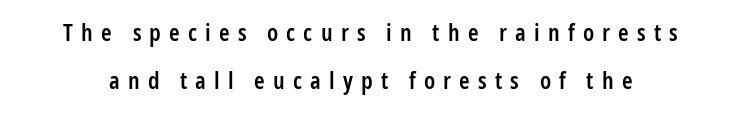
The image shows 24 px text type, upright; set loose line spacing (1.99x), unusually wide letter spacing (+0.34 em), not underlined.
